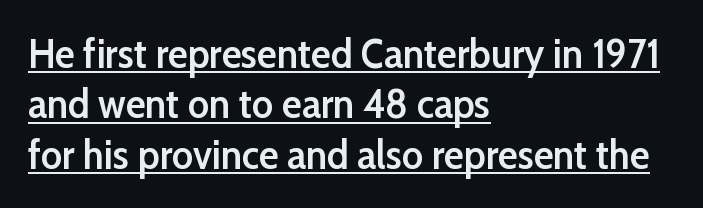
The image shows 41 px semibold sans-serif type, upright; set left-aligned, line spacing 1.23x, normal letter spacing, underlined; low stroke contrast and a medium x-height.
